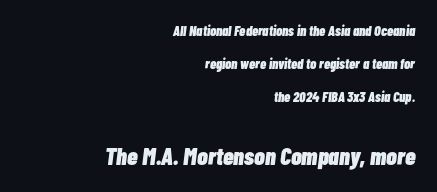
The image shows 24 px bold type, italic (leaning right); set right-aligned, loose line spacing (2.37x), normal letter spacing, not underlined; the second (bottom) block is 1.71x larger.
